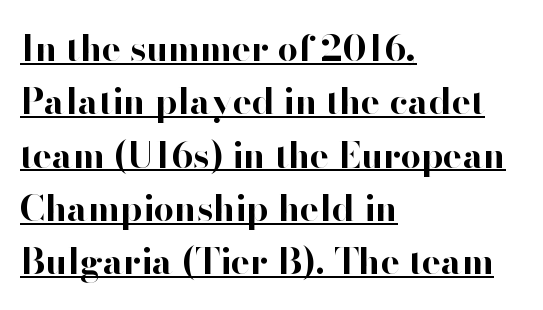
Q: Is the text bold? A: Yes.
Q: Is the text italic (slanted)? A: No, it is upright.
Q: Is the typeface a serif or a sans-serif typeface? A: Sans-serif.
Q: Is the text underlined? A: Yes.
Q: How is the paragraph aligned? A: Left-aligned.
Q: Is the spacing between letters normal or unusually wide? A: Normal.
Q: Is the spacing between lines tight, normal or loose? A: Normal.
Q: Width (condensed, normal, or wide)? A: Normal.
Q: Stroke contrast? A: High.
Q: x-height? A: Small.
Q: Monospaced? A: No.
